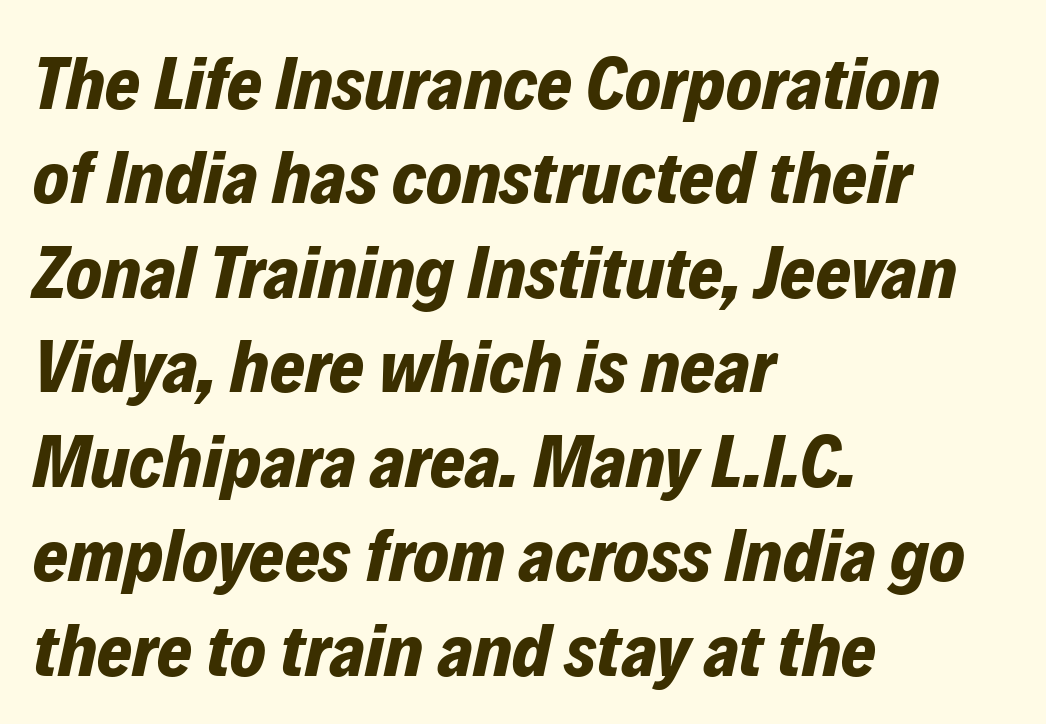
Q: Is the text bold? A: Yes.
Q: Is the text italic (slanted)? A: Yes, it leans right by about 12 degrees.
Q: Is the text underlined? A: No.
Q: How is the paragraph aligned? A: Left-aligned.
Q: Is the spacing between letters normal or unusually wide? A: Normal.
Q: Is the spacing between lines tight, normal or loose? A: Normal.
Q: Width (condensed, normal, or wide)? A: Normal.
Q: Stroke contrast? A: Low.
Q: x-height? A: Medium.
Q: Monospaced? A: No.
